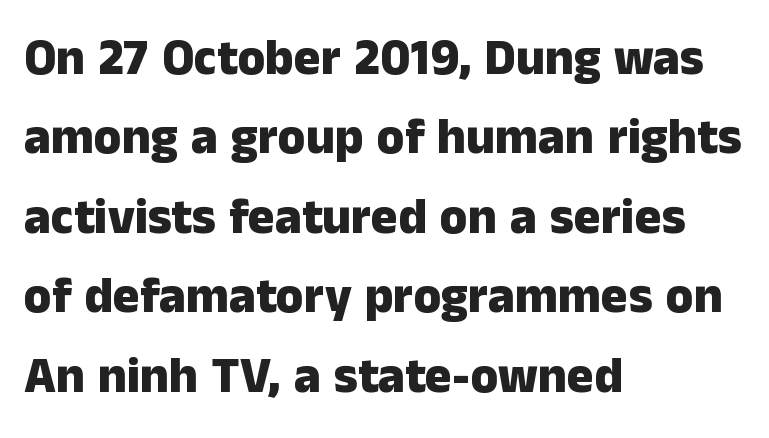
The image shows 50 px heavy sans-serif type, upright; set left-aligned, normal line spacing (1.59x), normal letter spacing, not underlined; low stroke contrast and a medium x-height.
